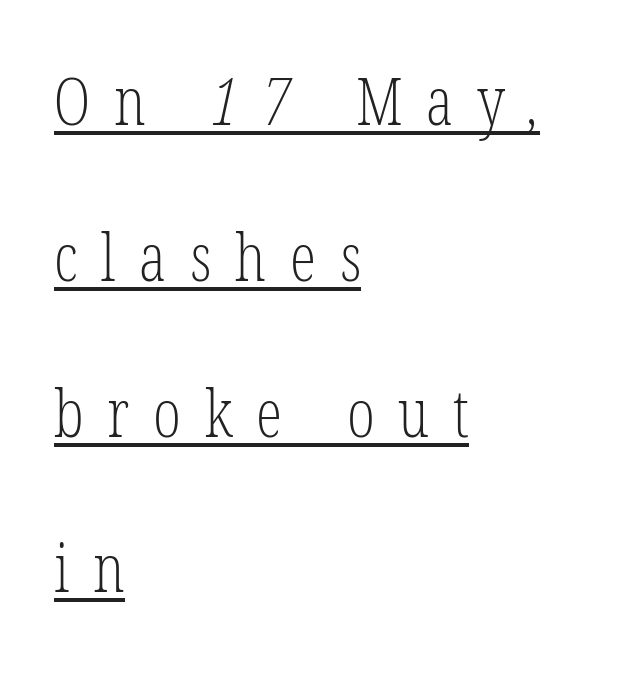
The image shows 66 px light, condensed serif type; set left-aligned, loose line spacing (2.36x), unusually wide letter spacing (+0.36 em), underlined; low stroke contrast and a medium x-height.
